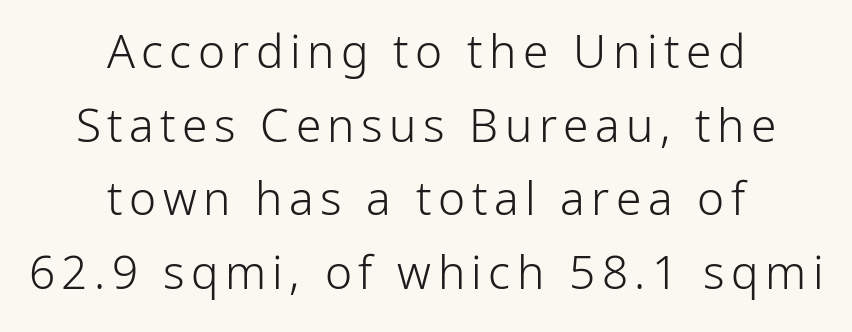
{"serif": "no", "italic": "no", "bold": "no", "weight": "light", "width": "normal", "stroke_contrast": "low", "x_height": "medium", "monospaced": "no", "underline": "no", "align": "center", "line_spacing": "normal", "line_spacing_ratio": 1.6, "glyph_px": 46}
